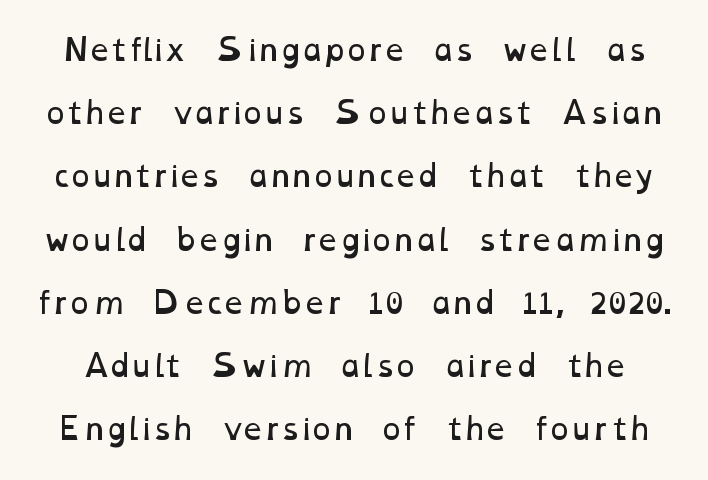
You could fit nearly another row in the gap between these rows. There is no visible air inserted between adjacent glyphs. Has an underline been added? It has not. Proportional: the letters do not fall into vertical columns. The letters look calm and open, with moderate or lighter stems.
